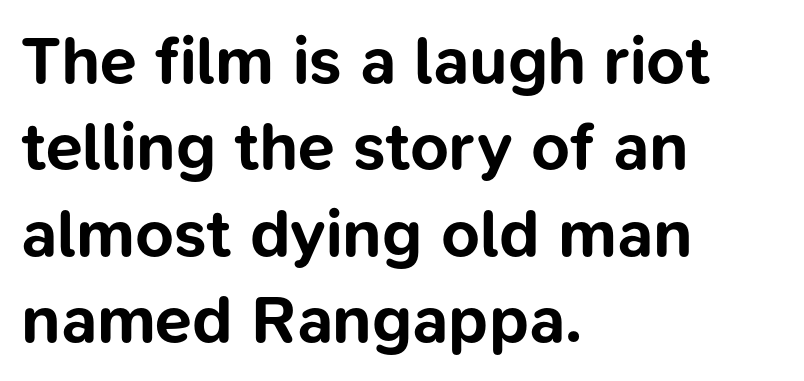
Q: Is the text bold? A: Yes.
Q: Is the text italic (slanted)? A: No, it is upright.
Q: Is the typeface a serif or a sans-serif typeface? A: Sans-serif.
Q: Is the text underlined? A: No.
Q: How is the paragraph aligned? A: Left-aligned.
Q: Is the spacing between letters normal or unusually wide? A: Normal.
Q: Is the spacing between lines tight, normal or loose? A: Normal.
Q: Width (condensed, normal, or wide)? A: Normal.
Q: Stroke contrast? A: Low.
Q: x-height? A: Medium.
Q: Monospaced? A: No.
